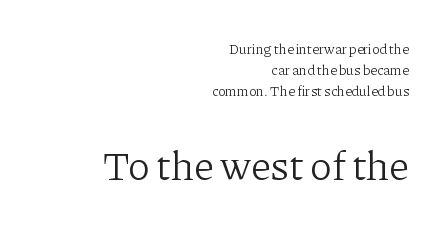
Q: Is the text bold? A: No.
Q: Is the text italic (slanted)? A: No, it is upright.
Q: Is the typeface a serif or a sans-serif typeface? A: Serif.
Q: Is the text underlined? A: No.
Q: How is the paragraph aligned? A: Right-aligned.
Q: Is the spacing between letters normal or unusually wide? A: Normal.
Q: Is the spacing between lines tight, normal or loose? A: Normal.
Q: Which block of text is set in a larger size, the first (top) or the second (bottom)? A: The second (bottom) one.
Q: Width (condensed, normal, or wide)? A: Normal.
Q: Stroke contrast? A: Low.
Q: x-height? A: Medium.
Q: Monospaced? A: No.
